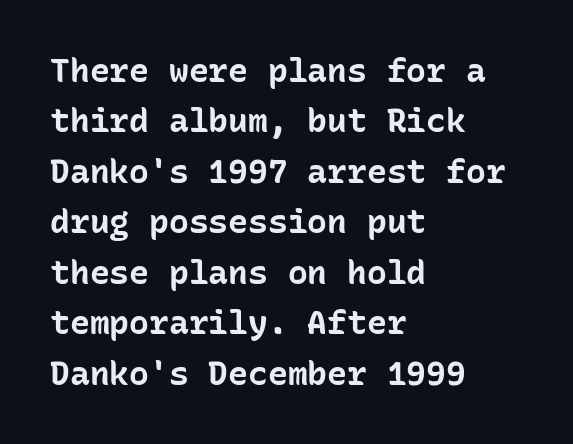
The image shows 33 px bold sans-serif type, upright, monospaced; set left-aligned, normal line spacing (1.53x), normal letter spacing, not underlined; low stroke contrast and a medium x-height.
